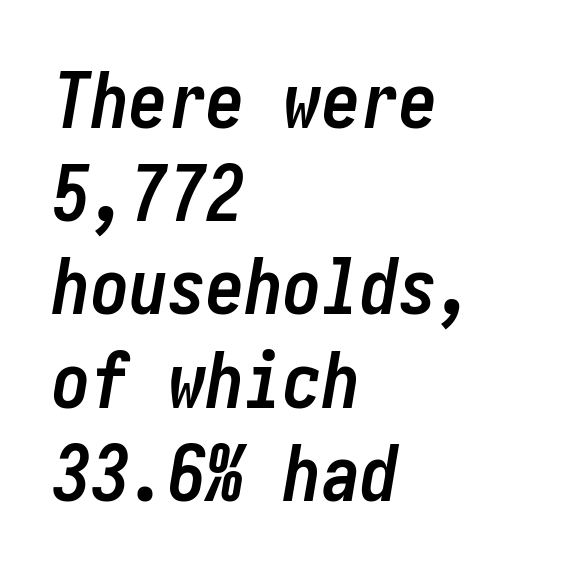
The image shows 77 px semibold, condensed type, italic (leaning right); set left-aligned, line spacing 1.21x, normal letter spacing, not underlined; low stroke contrast and a medium x-height.
